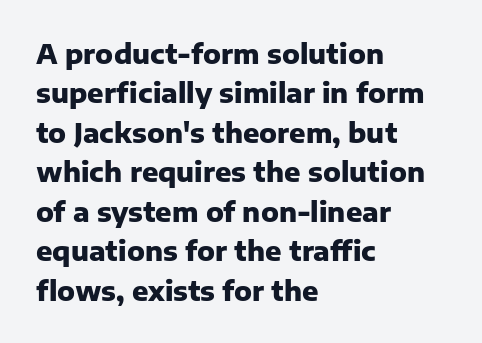
The line texture is even and compact thanks to regular tracking. Notice how the passage keeps a crisp vertical edge on the left only. Rendered with straight, roman letterforms. A bare baseline throughout the passage. One glance says typical: line gaps are just what's usual.
